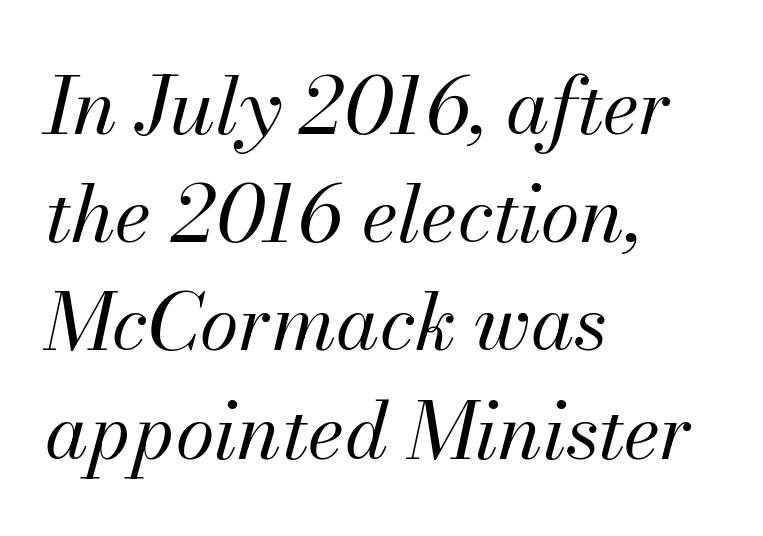
Does the leading feel generous? No, just average. Every row of glyphs begins at an identical x-position on the left. What stands out about the letter spacing? Nothing — it is the standard amount. Clear beneath every line of the passage. Slanted lettering throughout.
